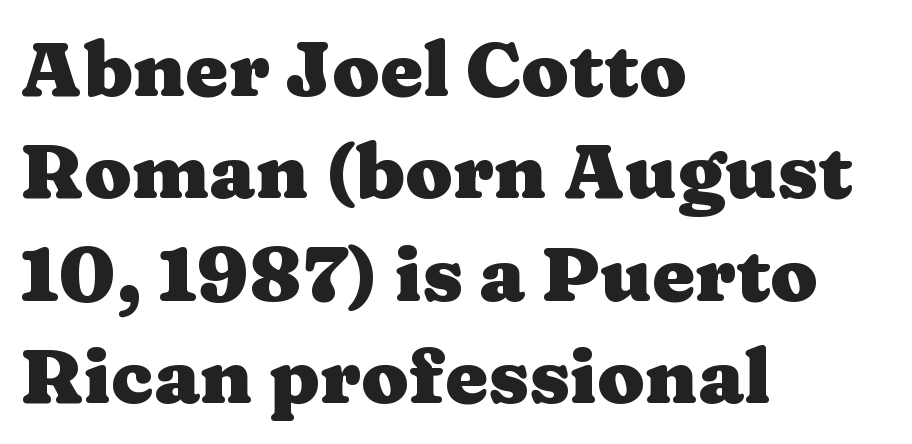
{"serif": "yes", "italic": "no", "bold": "yes", "weight": "heavy", "width": "wide", "stroke_contrast": "medium", "x_height": "medium", "monospaced": "no", "underline": "no", "align": "left", "line_spacing": "normal", "line_spacing_ratio": 1.33, "letter_spacing": "normal", "letter_spacing_em": 0.0, "glyph_px": 77}
